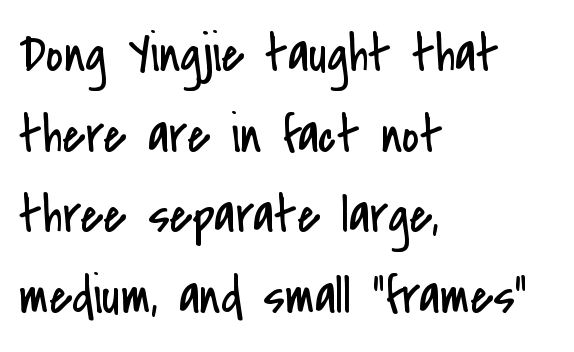
Q: Is the text bold? A: No.
Q: Is the text italic (slanted)? A: No, it is upright.
Q: Is the typeface a serif or a sans-serif typeface? A: Sans-serif.
Q: Is the text underlined? A: No.
Q: How is the paragraph aligned? A: Left-aligned.
Q: Is the spacing between letters normal or unusually wide? A: Normal.
Q: Is the spacing between lines tight, normal or loose? A: Normal.
Q: Width (condensed, normal, or wide)? A: Condensed.
Q: Stroke contrast? A: Low.
Q: x-height? A: Small.
Q: Monospaced? A: No.
